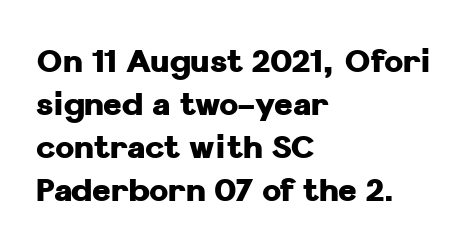
{"serif": "no", "italic": "no", "bold": "yes", "weight": "heavy", "width": "normal", "stroke_contrast": "low", "x_height": "medium", "monospaced": "no", "underline": "no", "align": "left", "line_spacing": "normal", "line_spacing_ratio": 1.34, "letter_spacing": "normal", "letter_spacing_em": 0.0, "glyph_px": 32}
